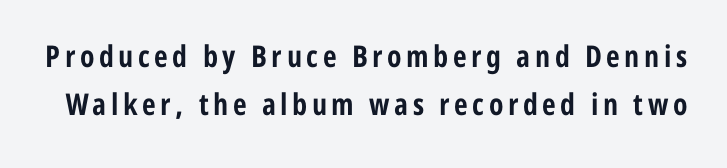
This is the regular roman posture of the typeface. Each letter keeps its own natural width here, so spacing adapts to shape. Descenders are the only things crossing below the line. Compared with typical paragraphs, the rows here are spaced about the same. These lines carry a lot of weight — the face is fully bold. The face used here is a sans, in the tradition of grotesques and geometrics.
